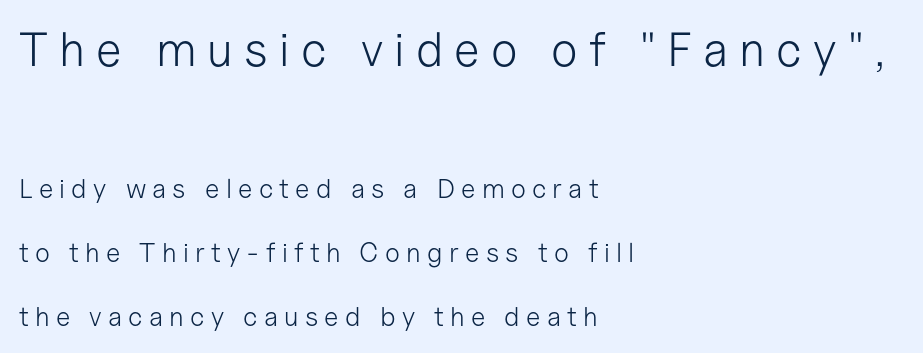
Q: Is the text bold? A: No.
Q: Is the text italic (slanted)? A: No, it is upright.
Q: Is the typeface a serif or a sans-serif typeface? A: Sans-serif.
Q: Is the text underlined? A: No.
Q: How is the paragraph aligned? A: Left-aligned.
Q: Is the spacing between letters normal or unusually wide? A: Unusually wide.
Q: Is the spacing between lines tight, normal or loose? A: Loose.
Q: Which block of text is set in a larger size, the first (top) or the second (bottom)? A: The first (top) one.
Q: Width (condensed, normal, or wide)? A: Normal.
Q: Stroke contrast? A: Low.
Q: x-height? A: Medium.
Q: Monospaced? A: No.
